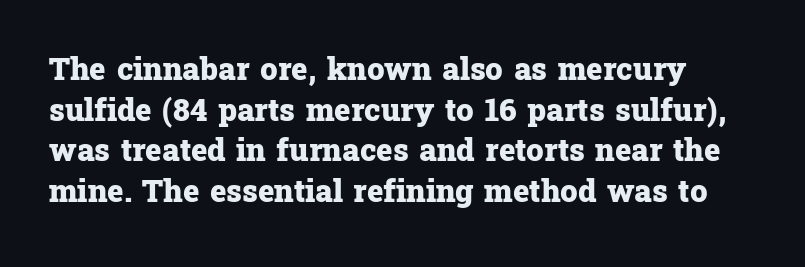
The image shows 31 px heavy serif type, upright; set normal line spacing (1.31x), normal letter spacing, not underlined; low stroke contrast and a medium x-height.
